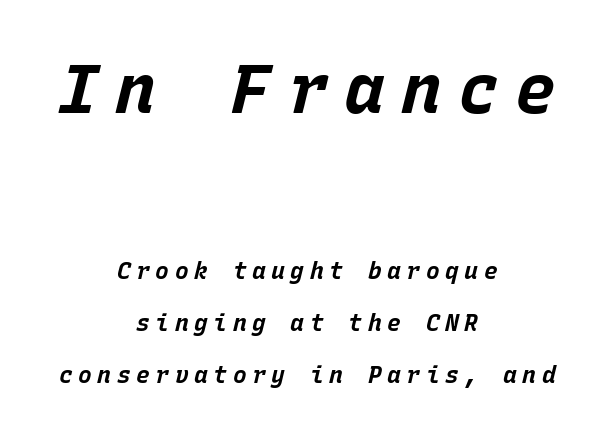
Q: Is the text bold? A: Yes.
Q: Is the text italic (slanted)? A: Yes, it leans right by about 15 degrees.
Q: Is the text underlined? A: No.
Q: How is the paragraph aligned? A: Centered.
Q: Is the spacing between letters normal or unusually wide? A: Unusually wide.
Q: Is the spacing between lines tight, normal or loose? A: Loose.
Q: Which block of text is set in a larger size, the first (top) or the second (bottom)? A: The first (top) one.
Q: Width (condensed, normal, or wide)? A: Normal.
Q: Stroke contrast? A: Low.
Q: x-height? A: Large.
Q: Monospaced? A: Yes.
